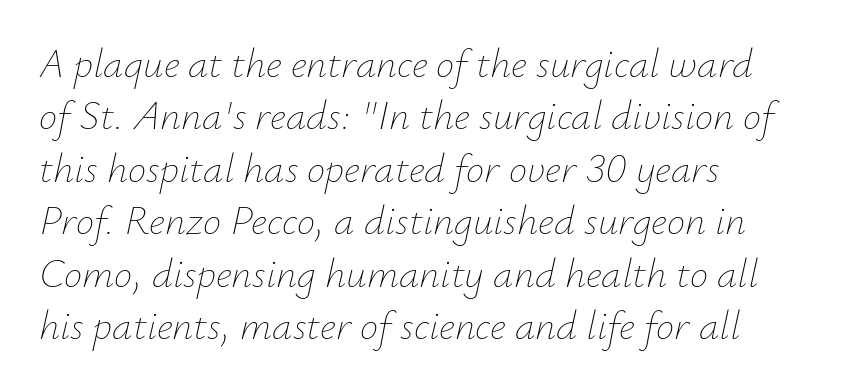
{"italic": "yes", "lean": "right", "slant_degrees": 12, "bold": "no", "weight": "thin", "width": "normal", "stroke_contrast": "low", "x_height": "small", "monospaced": "no", "underline": "no", "align": "left", "line_spacing": "normal", "line_spacing_ratio": 1.28, "letter_spacing": "normal", "letter_spacing_em": 0.0, "glyph_px": 41}
